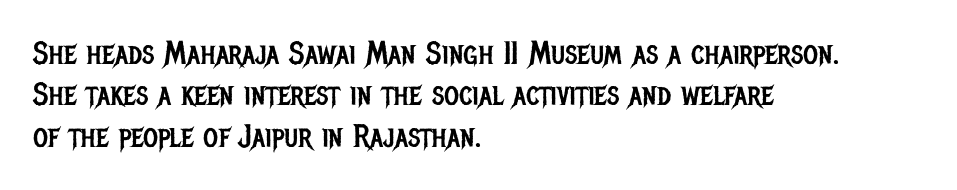
What kind of face is this? One without serifs — a sans. Quick note: underline off. Regular leading. The lines are quadded left. This sample has the flowing, uneven cadence of proportional lettering.
